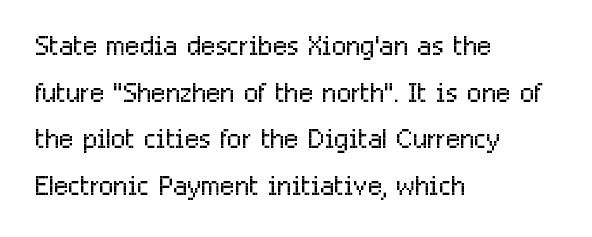
{"serif": "no", "italic": "no", "bold": "no", "weight": "light", "width": "condensed", "stroke_contrast": "low", "x_height": "medium", "monospaced": "no", "underline": "no", "align": "left", "line_spacing_ratio": 1.23, "letter_spacing": "normal", "letter_spacing_em": 0.0, "glyph_px": 38}
